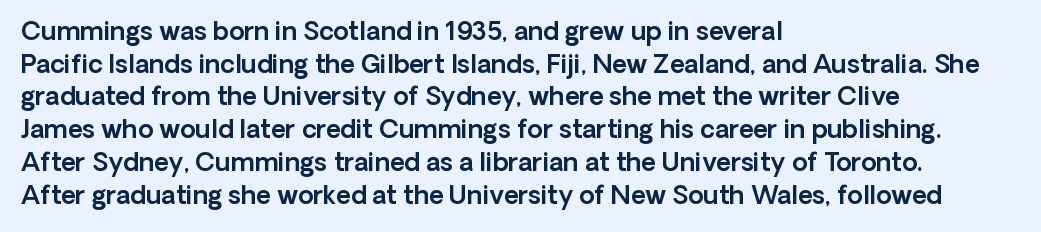
Q: Is the text italic (slanted)? A: No, it is upright.
Q: Is the text underlined? A: No.
Q: How is the paragraph aligned? A: Left-aligned.
Q: Is the spacing between letters normal or unusually wide? A: Normal.
Q: Is the spacing between lines tight, normal or loose? A: Normal.
